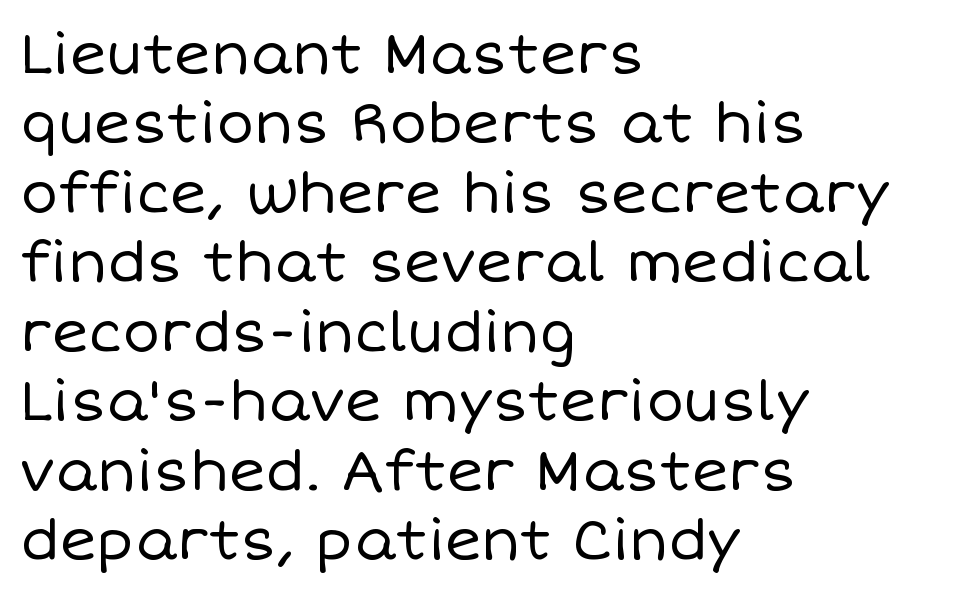
{"italic": "no", "bold": "no", "weight": "regular", "width": "normal", "stroke_contrast": "low", "x_height": "large", "monospaced": "no", "underline": "no", "align": "left", "line_spacing_ratio": 1.24, "letter_spacing": "normal", "letter_spacing_em": 0.0, "glyph_px": 56}
